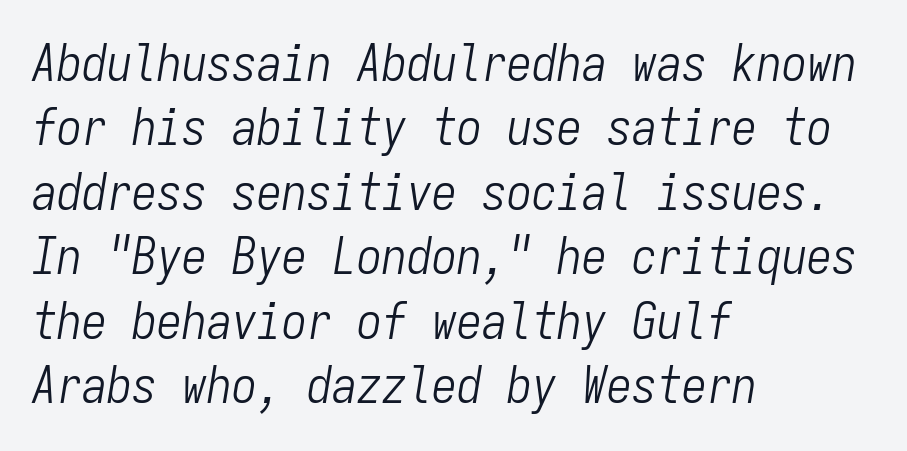
Q: Is the text bold? A: No.
Q: Is the text italic (slanted)? A: Yes, it leans right by about 9 degrees.
Q: Is the text underlined? A: No.
Q: How is the paragraph aligned? A: Left-aligned.
Q: Is the spacing between letters normal or unusually wide? A: Normal.
Q: Is the spacing between lines tight, normal or loose? A: Normal.
Q: Width (condensed, normal, or wide)? A: Condensed.
Q: Stroke contrast? A: Low.
Q: x-height? A: Medium.
Q: Monospaced? A: Yes.
